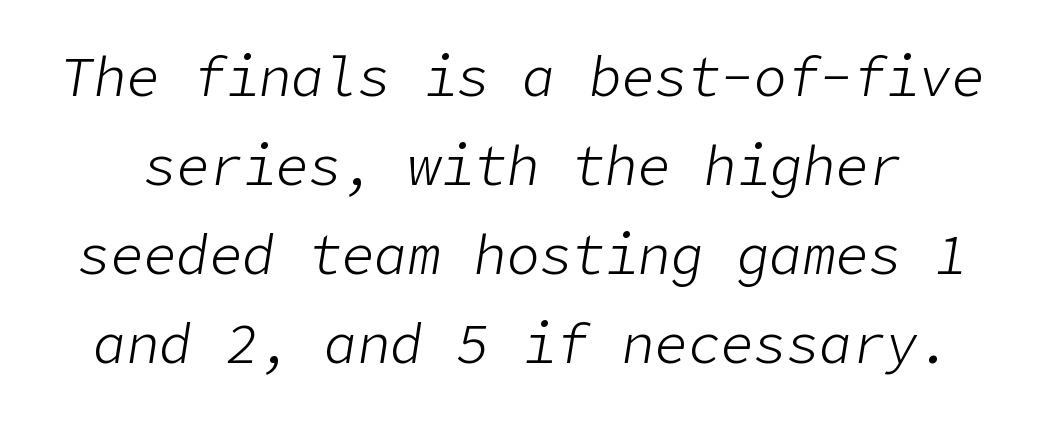
{"italic": "yes", "lean": "right", "slant_degrees": 9, "bold": "no", "weight": "light", "width": "normal", "stroke_contrast": "low", "x_height": "medium", "underline": "no", "line_spacing": "normal", "line_spacing_ratio": 1.62, "letter_spacing": "normal", "letter_spacing_em": 0.0, "glyph_px": 55}
